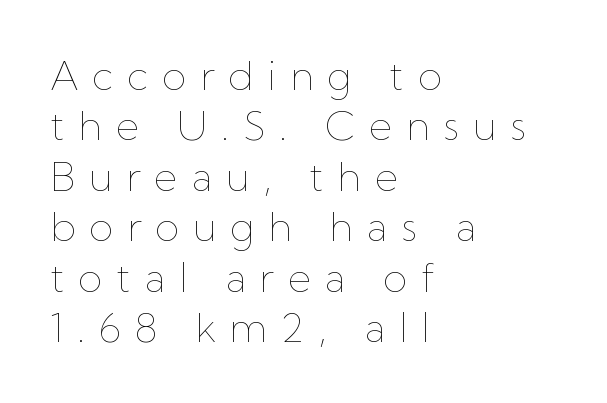
Q: Is the text bold? A: No.
Q: Is the text italic (slanted)? A: No, it is upright.
Q: Is the text underlined? A: No.
Q: How is the paragraph aligned? A: Left-aligned.
Q: Is the spacing between letters normal or unusually wide? A: Unusually wide.
Q: Is the spacing between lines tight, normal or loose? A: Normal.
Q: Width (condensed, normal, or wide)? A: Normal.
Q: Stroke contrast? A: Low.
Q: x-height? A: Medium.
Q: Monospaced? A: No.
